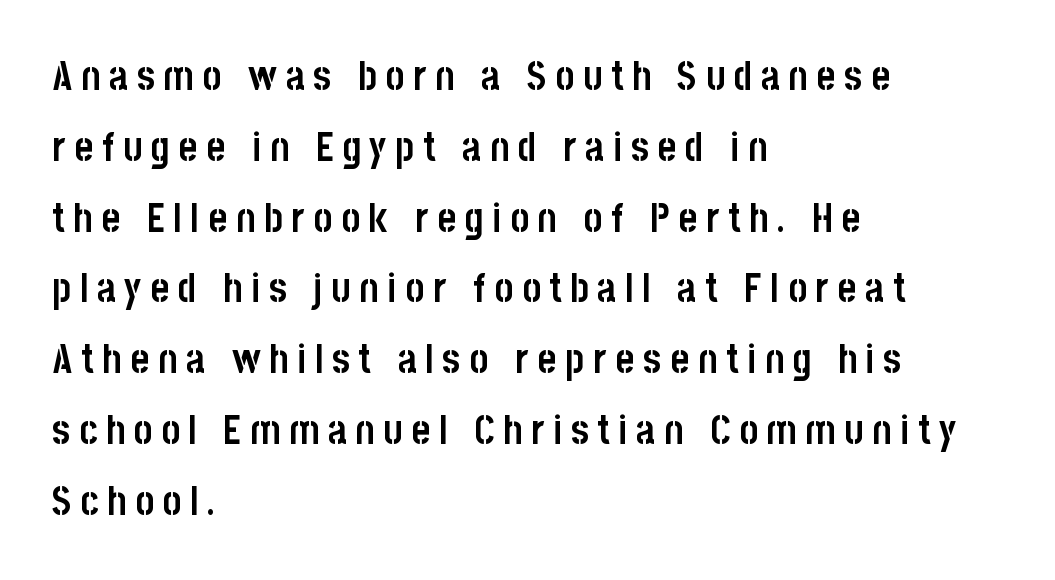
What stands out about the letter spacing? Its width — letters are far apart. Proportional: the letters do not fall into vertical columns. The font family rendered here belongs to the sans-serif group. Underline: absent.
